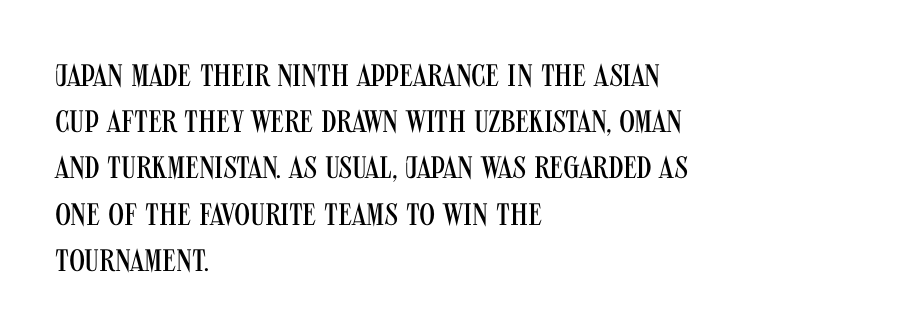
{"serif": "no", "italic": "no", "bold": "no", "weight": "regular", "width": "condensed", "stroke_contrast": "medium", "x_height": "large", "monospaced": "no", "underline": "no", "align": "left", "line_spacing": "normal", "line_spacing_ratio": 1.49, "letter_spacing": "normal", "letter_spacing_em": 0.0, "glyph_px": 31}
